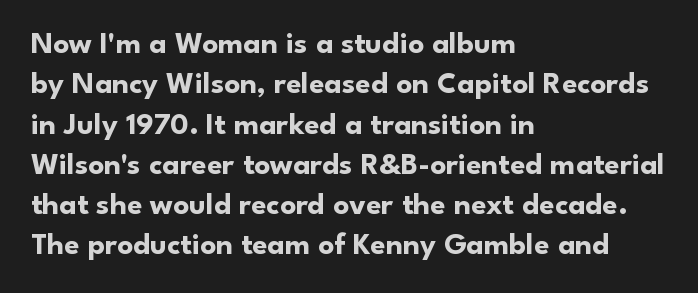
Q: Is the text bold? A: Yes.
Q: Is the text italic (slanted)? A: No, it is upright.
Q: Is the typeface a serif or a sans-serif typeface? A: Sans-serif.
Q: Is the text underlined? A: No.
Q: How is the paragraph aligned? A: Left-aligned.
Q: Is the spacing between letters normal or unusually wide? A: Normal.
Q: Is the spacing between lines tight, normal or loose? A: Normal.
Q: Width (condensed, normal, or wide)? A: Normal.
Q: Stroke contrast? A: Low.
Q: x-height? A: Small.
Q: Monospaced? A: No.
